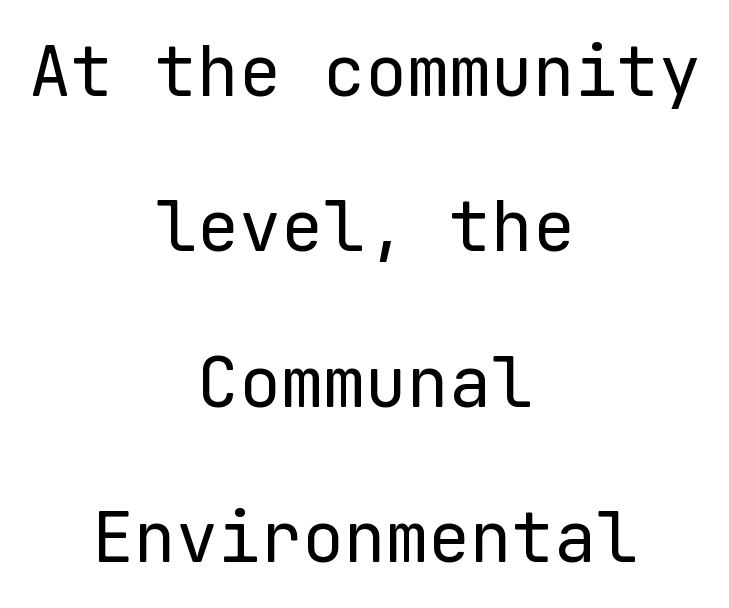
The image shows 70 px regular-weight sans-serif type, upright, monospaced; set centered, loose line spacing (2.22x), normal letter spacing, not underlined; low stroke contrast and a medium x-height.
